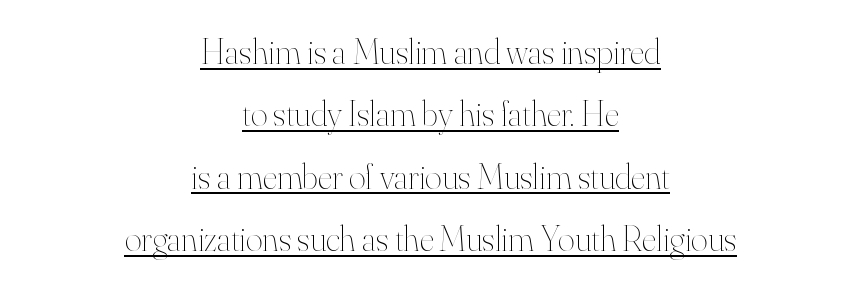
Q: Is the text bold? A: No.
Q: Is the text italic (slanted)? A: No, it is upright.
Q: Is the text underlined? A: Yes.
Q: How is the paragraph aligned? A: Centered.
Q: Is the spacing between letters normal or unusually wide? A: Normal.
Q: Width (condensed, normal, or wide)? A: Normal.
Q: Stroke contrast? A: High.
Q: x-height? A: Small.
Q: Monospaced? A: No.
